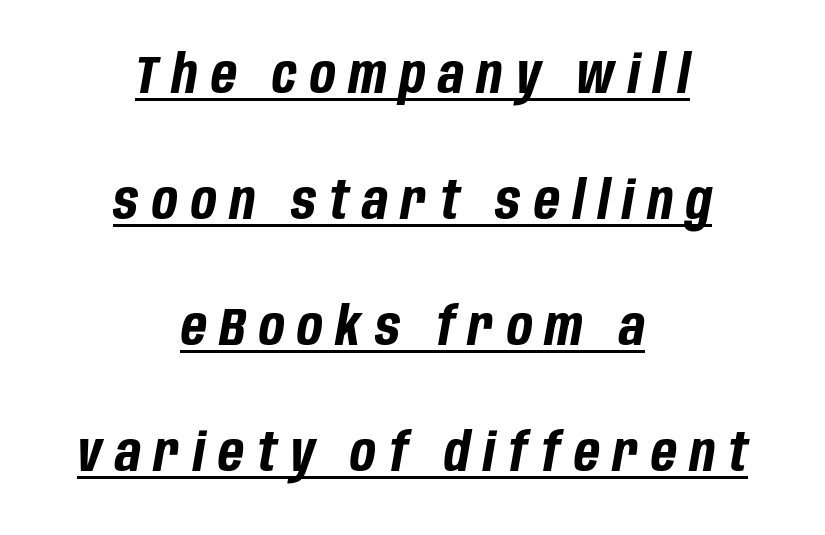
{"italic": "yes", "lean": "right", "slant_degrees": 10, "bold": "yes", "weight": "bold", "width": "condensed", "stroke_contrast": "low", "x_height": "large", "monospaced": "no", "underline": "yes", "align": "center", "line_spacing": "loose", "line_spacing_ratio": 2.38, "letter_spacing": "wide", "letter_spacing_em": 0.25, "glyph_px": 53}
